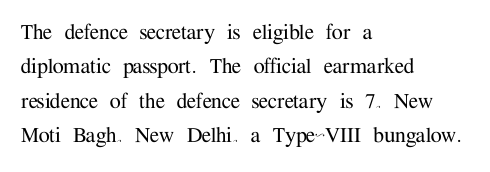
{"italic": "no", "underline": "no", "align": "left", "line_spacing": "normal", "line_spacing_ratio": 1.38, "letter_spacing": "normal", "letter_spacing_em": 0.0, "glyph_px": 25}
